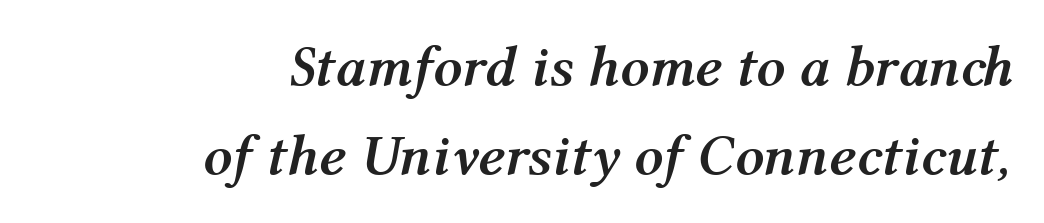
{"italic": "yes", "lean": "right", "slant_degrees": 12, "bold": "yes", "weight": "semibold", "width": "normal", "stroke_contrast": "medium", "x_height": "medium", "monospaced": "no", "underline": "no", "align": "right", "line_spacing": "normal", "line_spacing_ratio": 1.56, "letter_spacing": "normal", "letter_spacing_em": 0.0, "glyph_px": 57}
